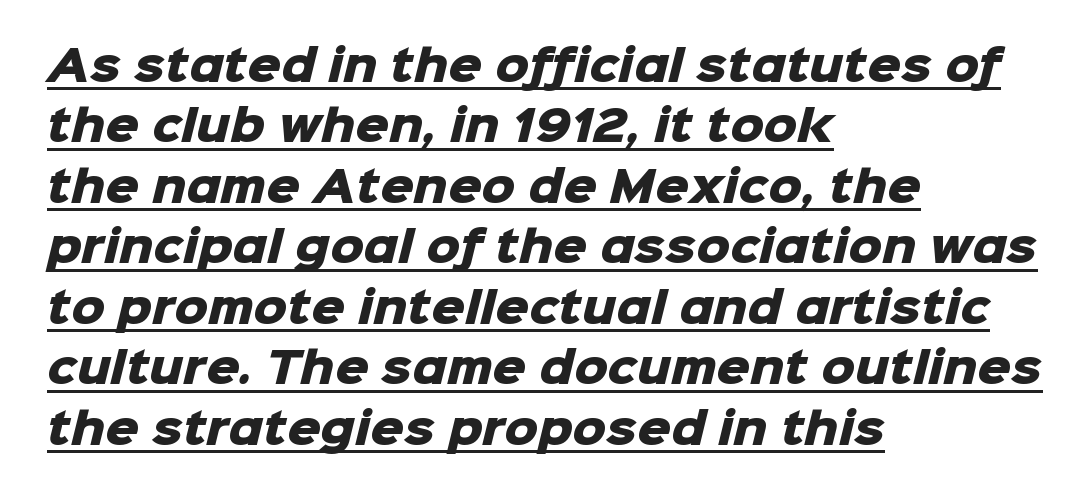
Q: Is the text bold? A: Yes.
Q: Is the typeface a serif or a sans-serif typeface? A: Sans-serif.
Q: Is the text underlined? A: Yes.
Q: How is the paragraph aligned? A: Left-aligned.
Q: Is the spacing between letters normal or unusually wide? A: Normal.
Q: Is the spacing between lines tight, normal or loose? A: Normal.
Q: Width (condensed, normal, or wide)? A: Normal.
Q: Stroke contrast? A: Low.
Q: x-height? A: Medium.
Q: Monospaced? A: No.
